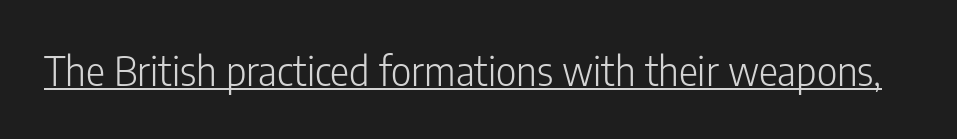
{"serif": "no", "italic": "no", "bold": "no", "weight": "light", "width": "condensed", "stroke_contrast": "low", "x_height": "medium", "monospaced": "no", "underline": "yes", "letter_spacing": "normal", "letter_spacing_em": 0.0, "glyph_px": 40}
